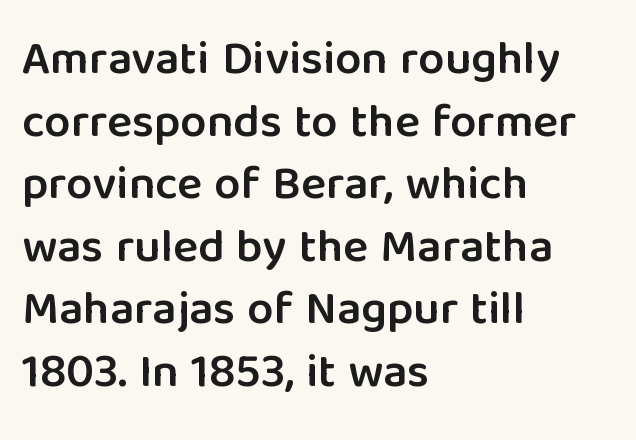
{"serif": "no", "italic": "no", "bold": "semi", "weight": "semibold", "width": "normal", "stroke_contrast": "low", "x_height": "medium", "monospaced": "no", "underline": "no", "align": "left", "line_spacing": "normal", "line_spacing_ratio": 1.33, "letter_spacing": "normal", "letter_spacing_em": 0.0, "glyph_px": 47}
